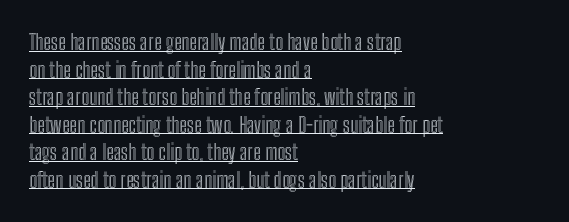
Descenders here cross a horizontal rule under the line. Is there any slant? The stems are plumb. The space between consecutive lines is moderate. Alignment: flush left. A typesetter would call this zero additional tracking.
